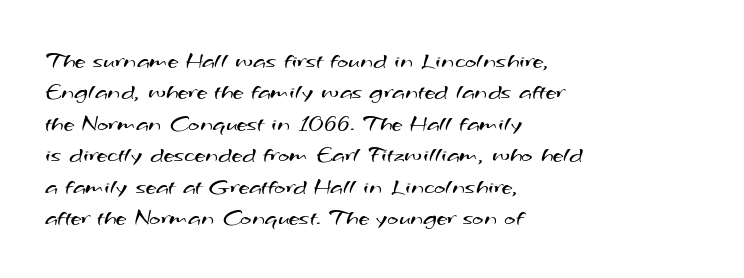
The image shows 24 px text type; set left-aligned, normal line spacing (1.31x), normal letter spacing, not underlined.
